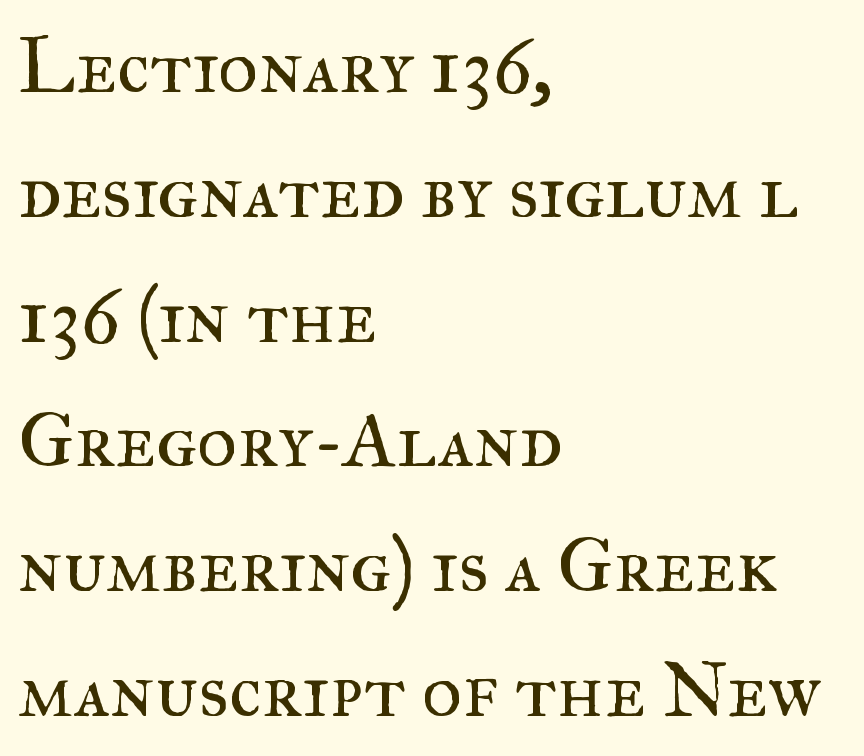
{"serif": "yes", "italic": "no", "bold": "no", "weight": "regular", "width": "normal", "stroke_contrast": "medium", "x_height": "small", "monospaced": "no", "underline": "no", "align": "left", "line_spacing": "normal", "line_spacing_ratio": 1.6, "letter_spacing": "normal", "letter_spacing_em": 0.0, "glyph_px": 78}
